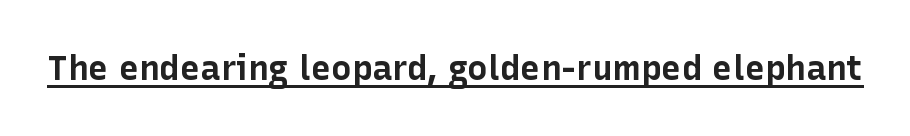
{"serif": "no", "italic": "no", "bold": "yes", "weight": "bold", "width": "normal", "stroke_contrast": "low", "x_height": "medium", "monospaced": "no", "underline": "yes", "letter_spacing": "normal", "letter_spacing_em": 0.0, "glyph_px": 34}
